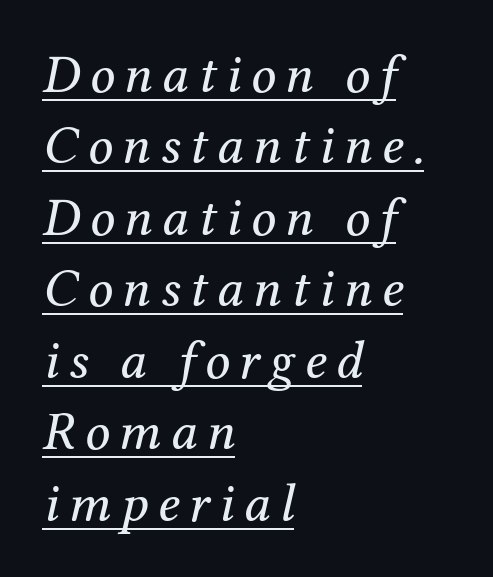
{"serif": "yes", "italic": "yes", "lean": "right", "slant_degrees": 12, "bold": "no", "weight": "regular", "width": "normal", "stroke_contrast": "medium", "x_height": "medium", "monospaced": "no", "underline": "yes", "align": "left", "line_spacing": "normal", "line_spacing_ratio": 1.3, "glyph_px": 55}
